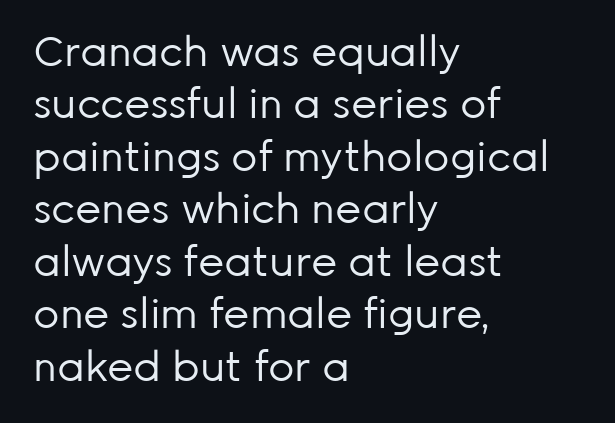
The image shows 41 px regular-weight sans-serif type, upright; set left-aligned, normal line spacing (1.28x), normal letter spacing, not underlined; low stroke contrast and a medium x-height.
